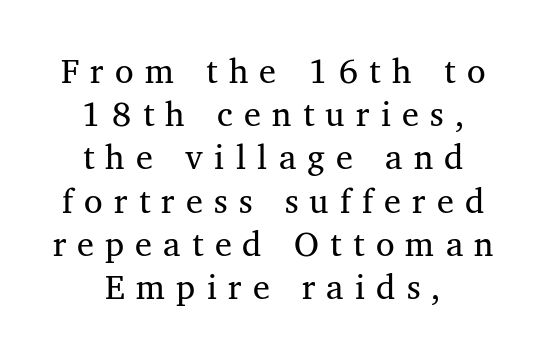
{"serif": "yes", "bold": "no", "weight": "regular", "width": "normal", "stroke_contrast": "medium", "x_height": "medium", "monospaced": "no", "underline": "no", "align": "center", "line_spacing": "normal", "line_spacing_ratio": 1.27, "letter_spacing": "wide", "letter_spacing_em": 0.33, "glyph_px": 34}
